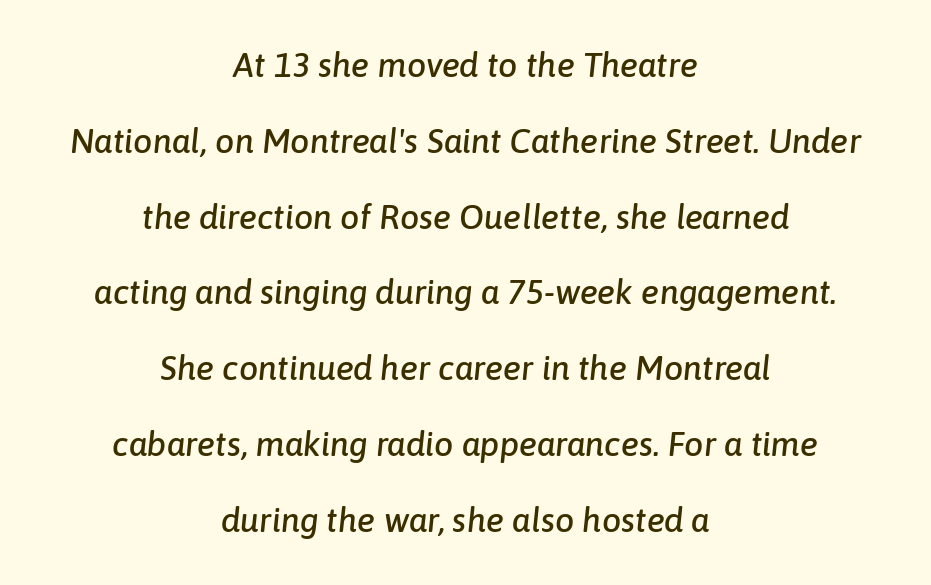
Is the type slanted? Yes — the strokes lean at a clear angle. One glance says open: line gaps are wider than usual. The passage shown has conventional tracking throughout. Which margin do the lines hug? Neither — every line sits in the middle. The letters advance in unequal steps, a hallmark of proportional type.
